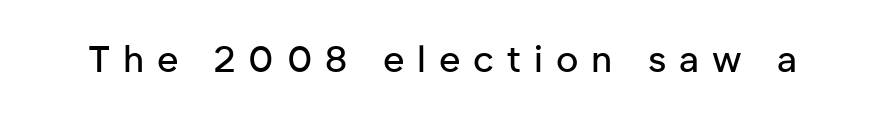
The type family on display is of the sans-serif kind. The foot of each line stays bare and open. Students, note that the glyphs here are deliberately spaced far apart. Here the designer chose a conventional face with non-uniform glyph widths. Every stem runs plumb, perpendicular to the baseline.
